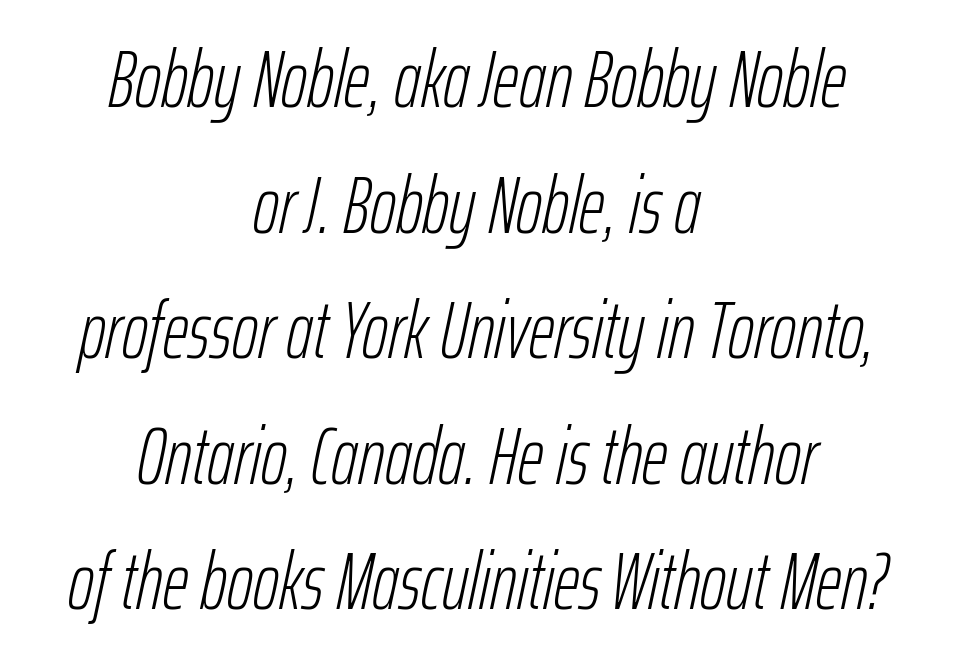
Q: Is the text bold? A: No.
Q: Is the text italic (slanted)? A: Yes, it leans right by about 12 degrees.
Q: Is the text underlined? A: No.
Q: How is the paragraph aligned? A: Centered.
Q: Is the spacing between letters normal or unusually wide? A: Normal.
Q: Is the spacing between lines tight, normal or loose? A: Normal.
Q: Width (condensed, normal, or wide)? A: Condensed.
Q: Stroke contrast? A: Low.
Q: x-height? A: Medium.
Q: Monospaced? A: No.
